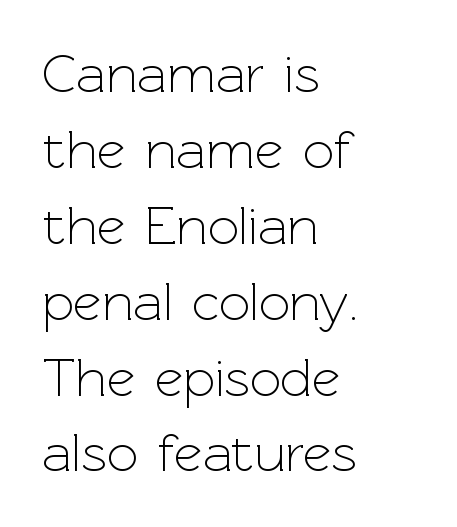
This sample uses an upright cut, with every glyph sitting square on the baseline. The passage shown is typed in a proportional face where columns would drift. The strip under each line holds only bare page. The typeface has the unassuming heft of standard copy or less. Typographically, this falls in the sans-serif category.
